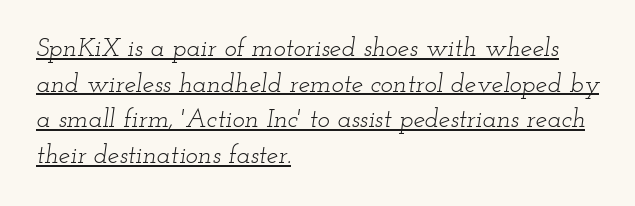
Q: Is the text bold? A: No.
Q: Is the text italic (slanted)? A: Yes, it leans right by about 12 degrees.
Q: Is the text underlined? A: Yes.
Q: How is the paragraph aligned? A: Left-aligned.
Q: Is the spacing between letters normal or unusually wide? A: Normal.
Q: Is the spacing between lines tight, normal or loose? A: Normal.
